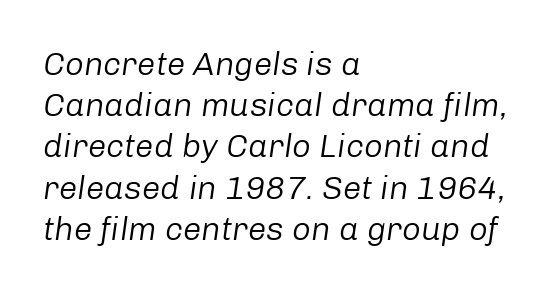
Typeset ragged right — the left edge is the straight one. Proportional: the letters do not fall into vertical columns. Glance below the letters and you will spot only blank space. Slanted lettering throughout. Letter spacing: default.
